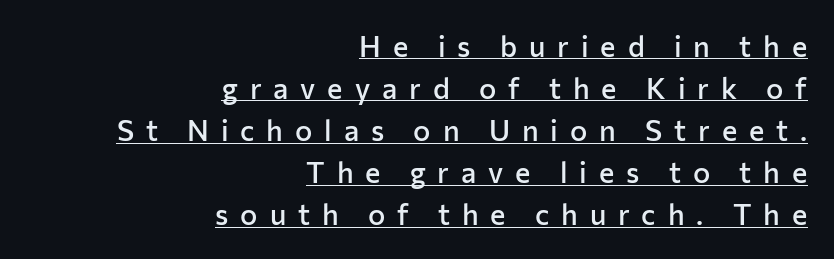
Q: Is the text bold? A: Semi-bold.
Q: Is the text italic (slanted)? A: No, it is upright.
Q: Is the typeface a serif or a sans-serif typeface? A: Sans-serif.
Q: Is the text underlined? A: Yes.
Q: How is the paragraph aligned? A: Right-aligned.
Q: Is the spacing between letters normal or unusually wide? A: Unusually wide.
Q: Is the spacing between lines tight, normal or loose? A: Normal.
Q: Width (condensed, normal, or wide)? A: Normal.
Q: Stroke contrast? A: Low.
Q: x-height? A: Medium.
Q: Monospaced? A: No.
